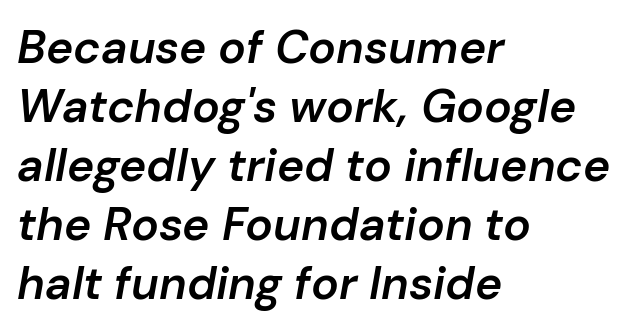
Characters are canted at an angle relative to the baseline's perpendicular. The face used here is proportionally spaced, like ordinary book or web type. The designer left line spacing at the default. Set as a demibold, roughly 600 on the weight scale. Is the block centered? No — it sits flush against the left margin.
